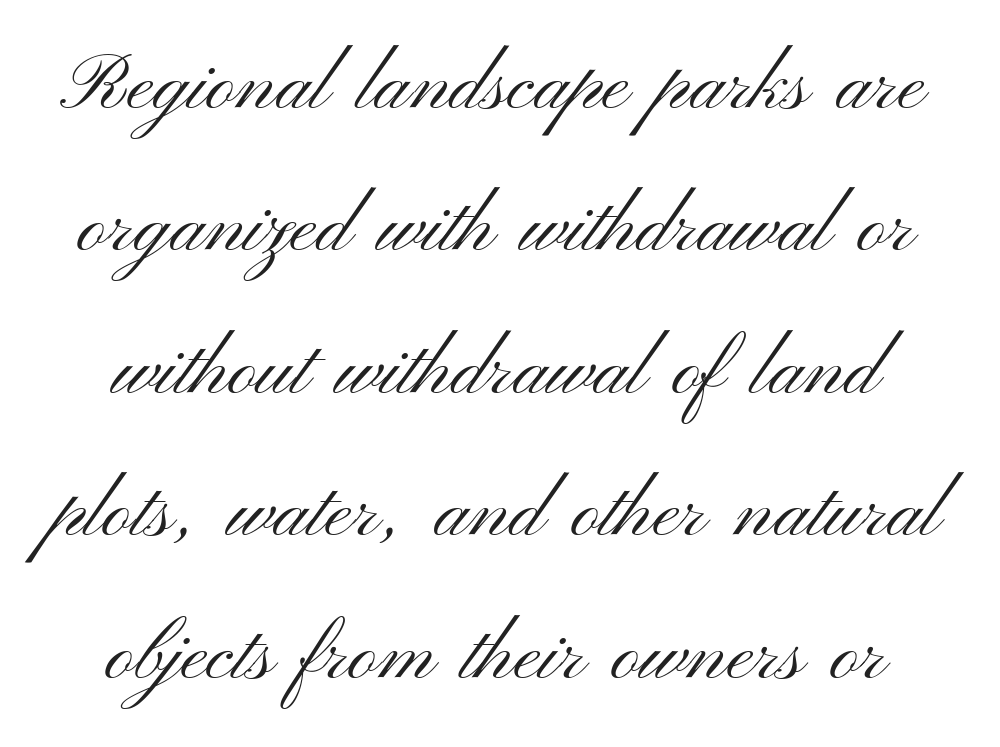
Q: Is the text bold? A: No.
Q: Is the text italic (slanted)? A: Yes.
Q: Is the typeface a serif or a sans-serif typeface? A: Sans-serif.
Q: Is the text underlined? A: No.
Q: How is the paragraph aligned? A: Centered.
Q: Is the spacing between letters normal or unusually wide? A: Normal.
Q: Width (condensed, normal, or wide)? A: Wide.
Q: Stroke contrast? A: Medium.
Q: x-height? A: Small.
Q: Monospaced? A: No.
